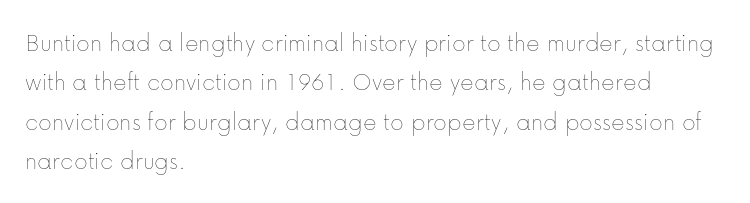
A typesetter would mark this as roman, not italic. Does the leading feel generous? No, just average. The typesetter chose a ragged-right arrangement here. The gaps between neighbouring characters are ordinary and unremarkable. Is this a heavy cut? Hardly; it is regular or lighter. The space directly below the letters is spotless.
